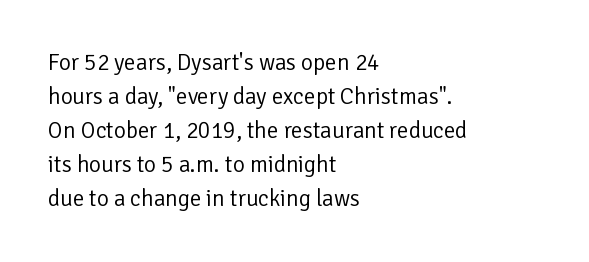
The type sits square on the baseline with zero lean. Stem width sits at or under what a default text font uses. Horizontally, the lines are justified to the leading edge only. This sample keeps an unexceptional amount of space between lines. The space beneath each line is pristine and unruled. There is no visible air inserted between adjacent glyphs.
